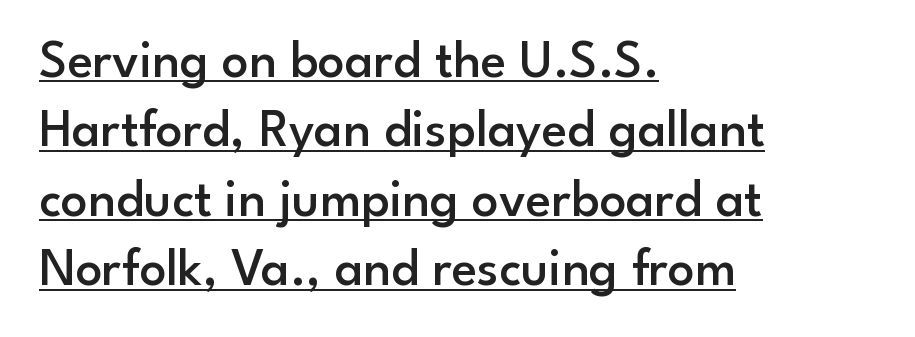
{"serif": "no", "italic": "no", "bold": "semi", "weight": "semibold", "width": "normal", "stroke_contrast": "low", "x_height": "small", "monospaced": "no", "underline": "yes", "align": "left", "line_spacing": "normal", "line_spacing_ratio": 1.31, "letter_spacing": "normal", "letter_spacing_em": 0.0, "glyph_px": 53}
